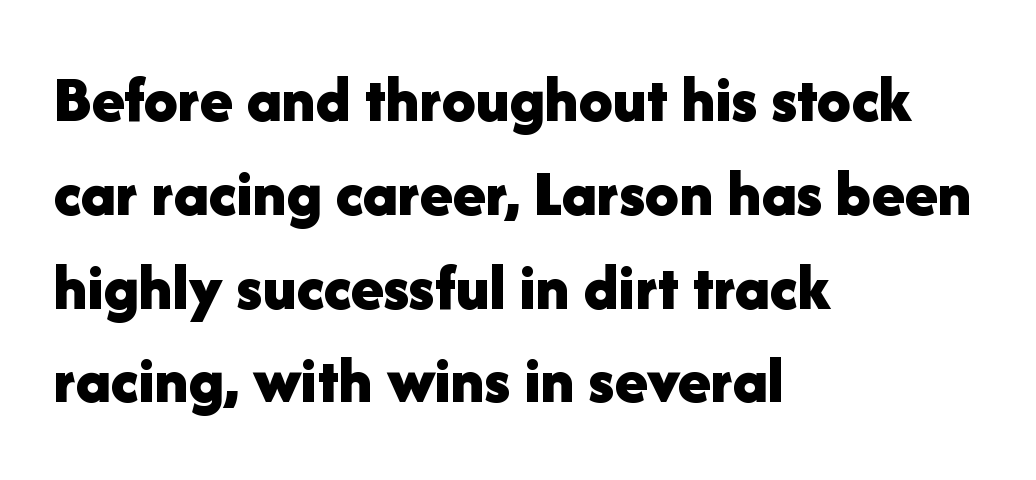
{"serif": "no", "italic": "no", "bold": "yes", "weight": "bold", "width": "normal", "stroke_contrast": "low", "x_height": "medium", "monospaced": "no", "underline": "no", "align": "left", "line_spacing": "normal", "line_spacing_ratio": 1.4, "letter_spacing": "normal", "letter_spacing_em": 0.0, "glyph_px": 67}
